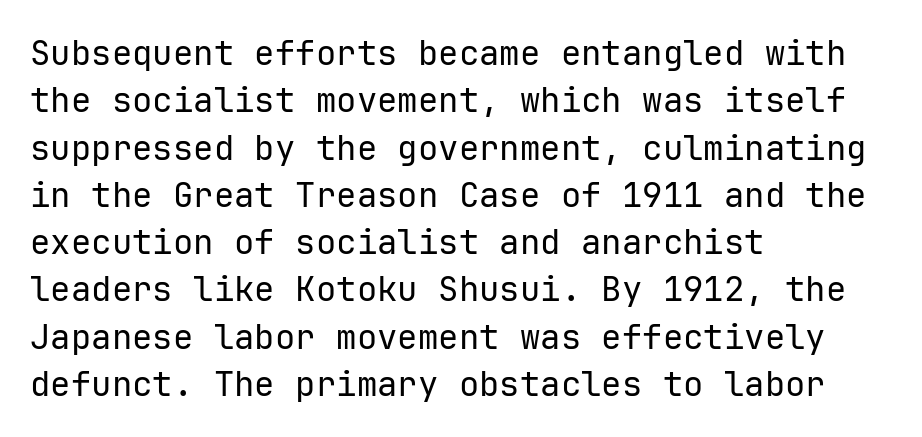
Posture: straight, roman, zero tilt. Ink coverage per letter is moderate at most. Font category for this specimen: sans-serif. The letters march in equal steps, a hallmark of fixed-pitch type. The setting favours the left margin, as ordinary paragraphs usually do.
